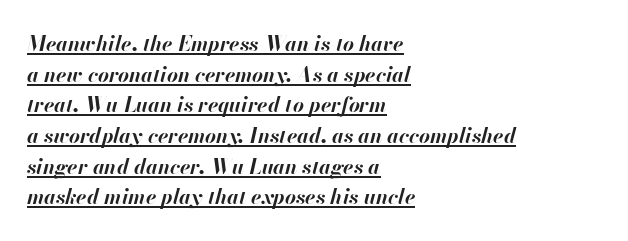
Alignment: flush left. This sample keeps an unexceptional amount of space between lines. If you drew a line through each stem, it would be angled. The sample's only ornament is a line tracing under the words. Students, this is bold: see how much ink each stroke carries.
